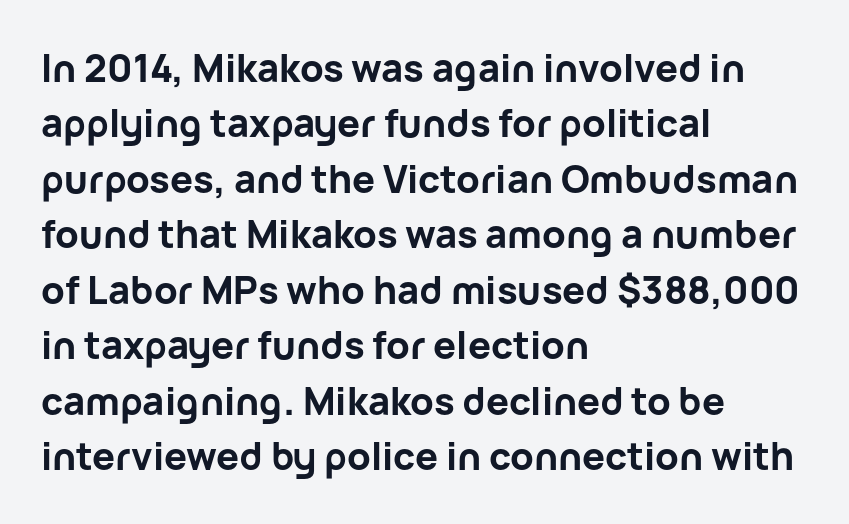
{"serif": "no", "italic": "no", "bold": "yes", "weight": "bold", "width": "normal", "stroke_contrast": "low", "x_height": "medium", "monospaced": "no", "underline": "no", "align": "left", "line_spacing": "normal", "line_spacing_ratio": 1.46, "letter_spacing": "normal", "letter_spacing_em": 0.0, "glyph_px": 38}
